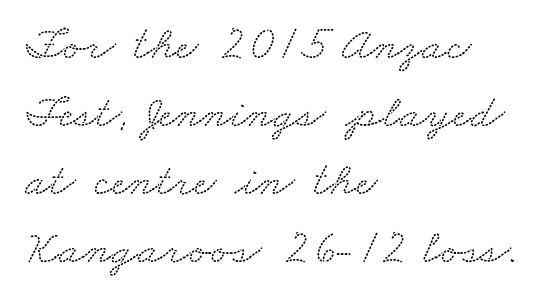
Spacing verdict: proportional, widths tailored to each character. These lines stack with their left ends in a neat column. Look at the tracking — it's just the regular setting, nothing added. The rendering uses a moderate line-height, typical for paragraphs.
